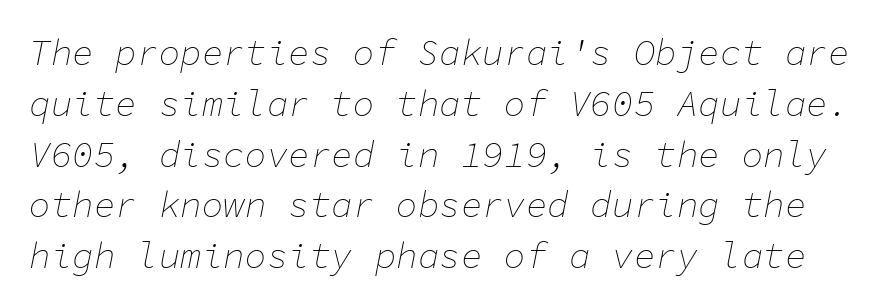
Q: Is the text bold? A: No.
Q: Is the text italic (slanted)? A: Yes, it leans right by about 11 degrees.
Q: Is the text underlined? A: No.
Q: Is the spacing between letters normal or unusually wide? A: Normal.
Q: Is the spacing between lines tight, normal or loose? A: Normal.
Q: Width (condensed, normal, or wide)? A: Normal.
Q: Stroke contrast? A: Low.
Q: x-height? A: Medium.
Q: Monospaced? A: Yes.
